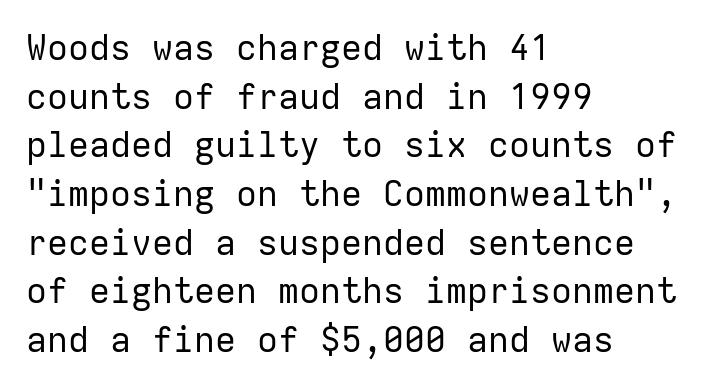
Q: Is the text bold? A: No.
Q: Is the text italic (slanted)? A: No, it is upright.
Q: Is the typeface a serif or a sans-serif typeface? A: Sans-serif.
Q: Is the text underlined? A: No.
Q: How is the paragraph aligned? A: Left-aligned.
Q: Is the spacing between letters normal or unusually wide? A: Normal.
Q: Is the spacing between lines tight, normal or loose? A: Normal.
Q: Width (condensed, normal, or wide)? A: Normal.
Q: Stroke contrast? A: Low.
Q: x-height? A: Medium.
Q: Monospaced? A: Yes.
